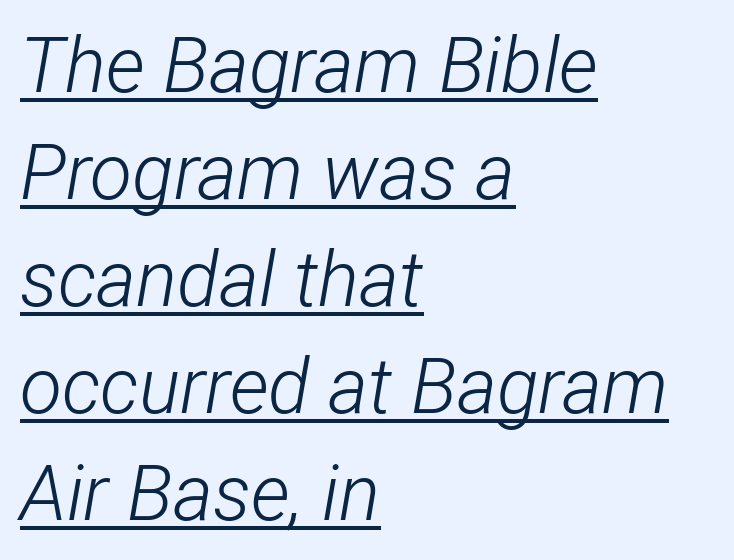
Successive baselines arrive at the customary interval. This rendering leaves character spacing at its baseline value. When letters slant like this, we call the style italic. Varying glyph widths throughout — classic text-font behaviour. The strokes carry an ordinary text weight at most.
